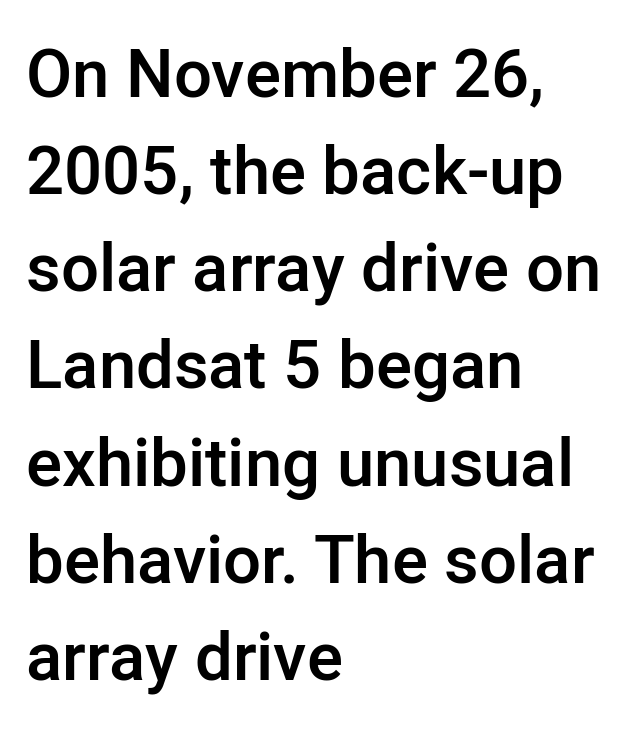
The image shows 67 px semibold sans-serif type, upright; set left-aligned, normal line spacing (1.45x), normal letter spacing, not underlined; low stroke contrast and a medium x-height.
